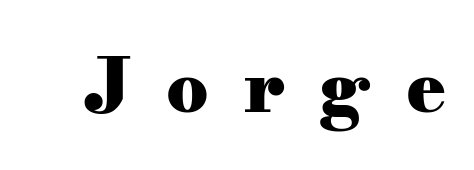
Note the varied advance widths — an 'i' is clearly narrower than an 'm'. Plain, unruled lines of type. Small tapered or slab feet sit at the stroke ends, so this counts as serif. The face used here has the dense, thick strokes of a bold. This rendering widens character spacing well past its baseline value. If you drew a line through each stem, it would be perfectly vertical.
